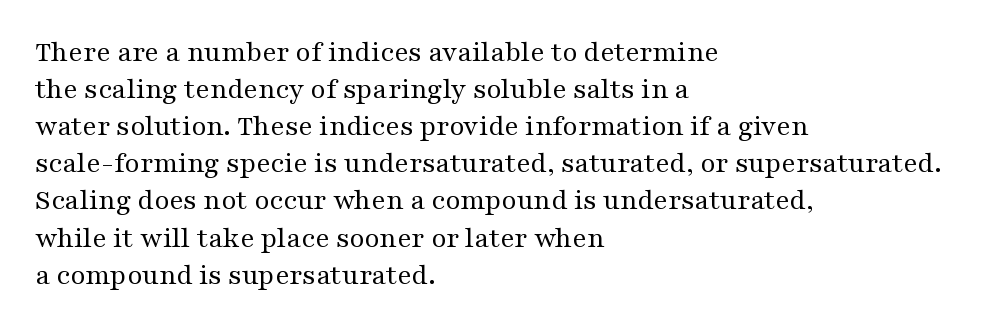
The image shows 29 px regular-weight, wide serif type, upright; set left-aligned, normal line spacing (1.28x), normal letter spacing, not underlined; medium stroke contrast and a medium x-height.
